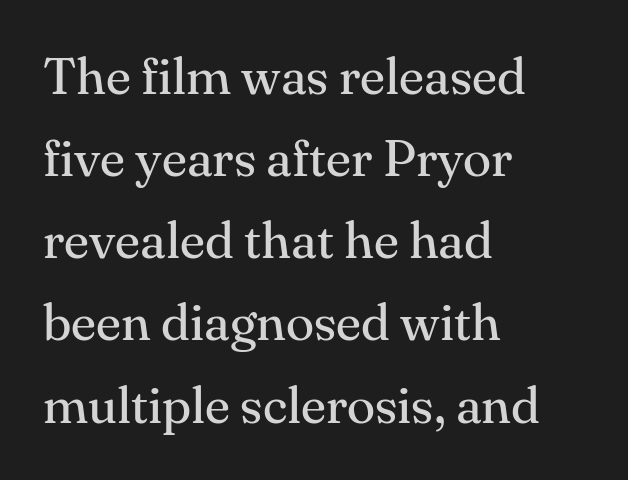
{"serif": "yes", "italic": "no", "bold": "no", "weight": "regular", "width": "normal", "stroke_contrast": "medium", "x_height": "small", "monospaced": "no", "underline": "no", "align": "left", "line_spacing": "normal", "line_spacing_ratio": 1.58, "letter_spacing": "normal", "letter_spacing_em": 0.0, "glyph_px": 52}
